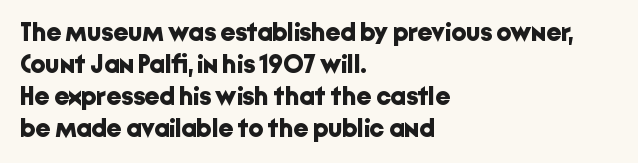
The image shows 26 px bold type, upright; set left-aligned, line spacing 1.23x, normal letter spacing, not underlined.
